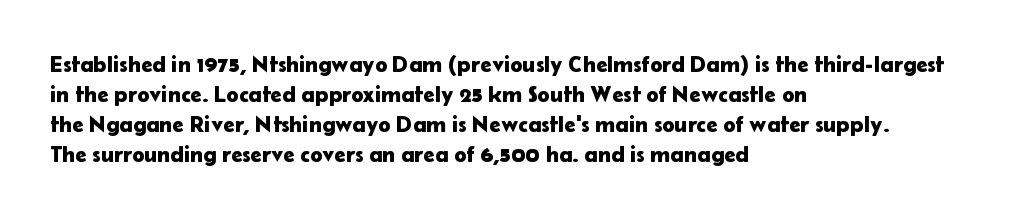
The rendering keeps characters at their native spacing. The string is rendered with underlining switched off. It's the straight-up-and-down kind of type. The paragraph has a hard left edge and a soft right edge. One glance says typical: line gaps are just what's usual.
